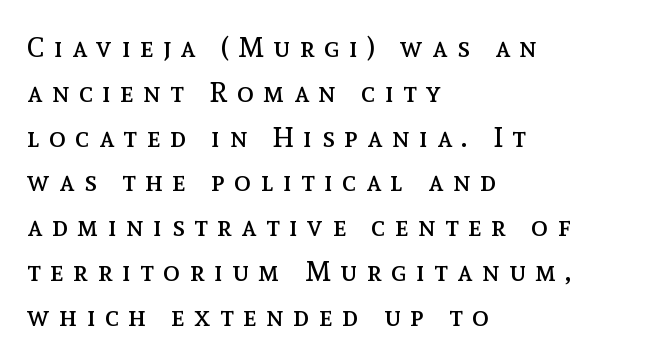
The image shows 28 px regular-weight type, upright; set left-aligned, normal line spacing (1.6x), unusually wide letter spacing (+0.34 em), not underlined; a medium x-height.
